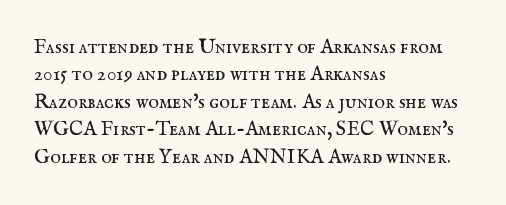
The image shows 20 px text type, upright; set left-aligned, normal line spacing (1.37x), normal letter spacing, not underlined.
